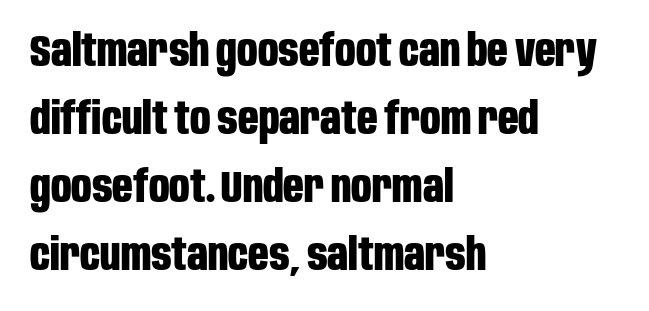
Q: Is the text bold? A: Yes.
Q: Is the text italic (slanted)? A: No, it is upright.
Q: Is the typeface a serif or a sans-serif typeface? A: Sans-serif.
Q: Is the text underlined? A: No.
Q: How is the paragraph aligned? A: Left-aligned.
Q: Is the spacing between letters normal or unusually wide? A: Normal.
Q: Is the spacing between lines tight, normal or loose? A: Normal.
Q: Width (condensed, normal, or wide)? A: Condensed.
Q: Stroke contrast? A: Low.
Q: x-height? A: Large.
Q: Monospaced? A: No.
